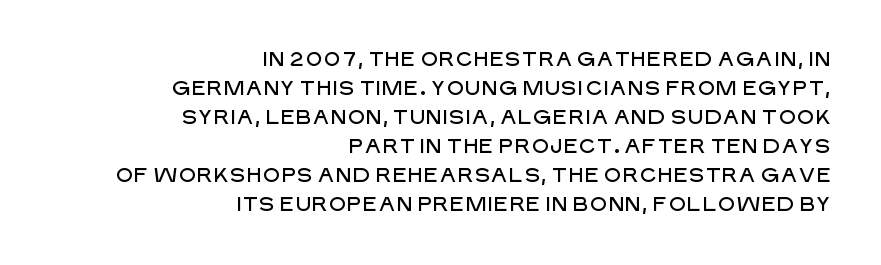
Students, note that the glyphs here touch the page at normal intervals. Any mark beneath the type? The region is blank. Notice how the stems are strictly vertical — no italics here. Is the block centered? No — it sits flush against the right margin.
